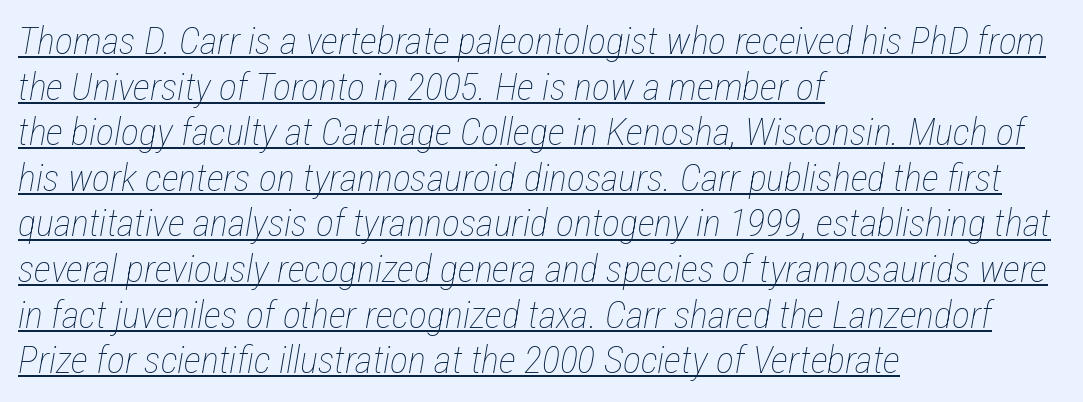
{"italic": "yes", "lean": "right", "slant_degrees": 12, "bold": "no", "weight": "thin", "width": "condensed", "stroke_contrast": "low", "x_height": "medium", "monospaced": "no", "underline": "yes", "align": "left", "line_spacing_ratio": 1.2, "letter_spacing": "normal", "letter_spacing_em": 0.0, "glyph_px": 38}
